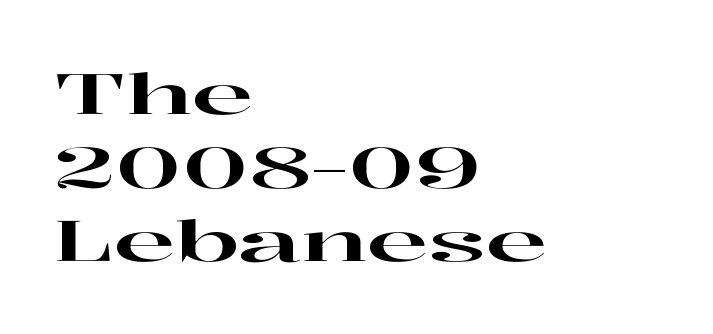
Q: Is the text italic (slanted)? A: No, it is upright.
Q: Is the typeface a serif or a sans-serif typeface? A: Serif.
Q: Is the text underlined? A: No.
Q: How is the paragraph aligned? A: Left-aligned.
Q: Is the spacing between letters normal or unusually wide? A: Normal.
Q: Is the spacing between lines tight, normal or loose? A: Normal.
Q: Width (condensed, normal, or wide)? A: Wide.
Q: Stroke contrast? A: High.
Q: x-height? A: Medium.
Q: Monospaced? A: No.
